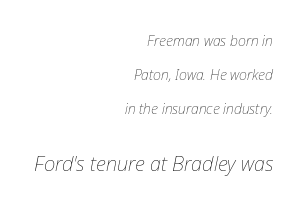
Descender tails drop into unmarked territory. These lines were composed using italics. A student would call this right alignment; a typographer would say flush right, rag left. Summary of weight: not heavy and not bold. Widely set lines give the paragraph a tall, airy silhouette.
